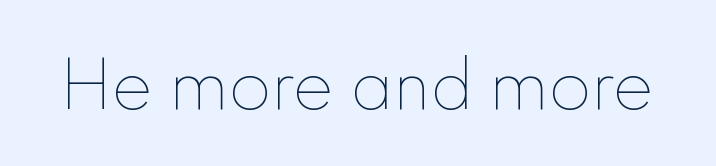
{"italic": "no", "bold": "no", "weight": "thin", "width": "normal", "x_height": "small", "monospaced": "no", "underline": "no", "letter_spacing": "normal", "letter_spacing_em": 0.0, "glyph_px": 62}
